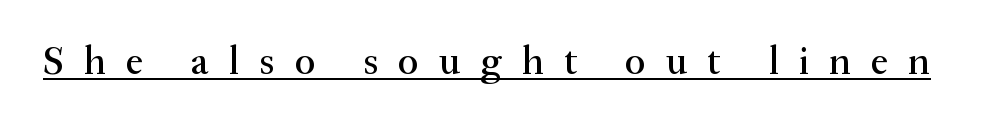
Is there an underline? Yes — a line sits under the letters. Italic: no, the glyphs are upright roman. The type family on display is of the serif kind. The letters are spread apart with noticeably loose tracking. Here the designer chose a conventional face with non-uniform glyph widths.
